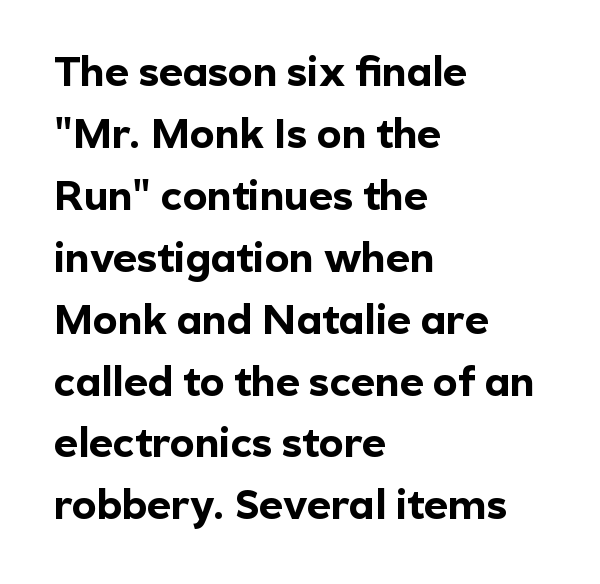
What weight is shown? A full bold with thick strokes. The rendering shows plain stroke endings on the letterforms — a sans-serif design. Think of a printed novel: that variable character pitch is what you see here. Is the letter spacing exaggerated? No — it looks like the ordinary default.
